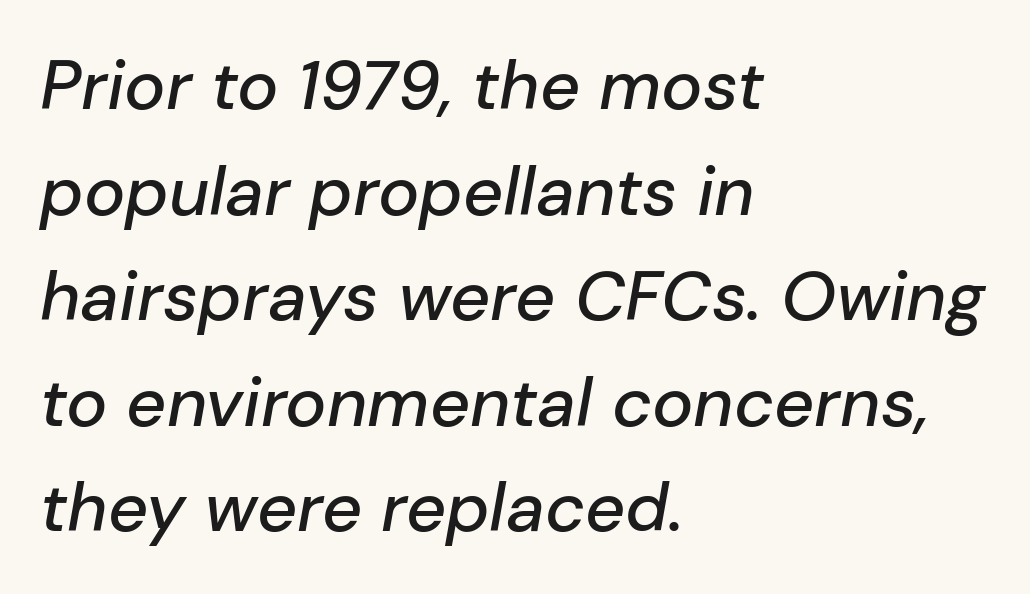
{"italic": "yes", "lean": "right", "slant_degrees": 10, "width": "normal", "stroke_contrast": "low", "x_height": "medium", "monospaced": "no", "underline": "no", "align": "left", "line_spacing": "normal", "line_spacing_ratio": 1.53, "letter_spacing": "normal", "letter_spacing_em": 0.0, "glyph_px": 69}
